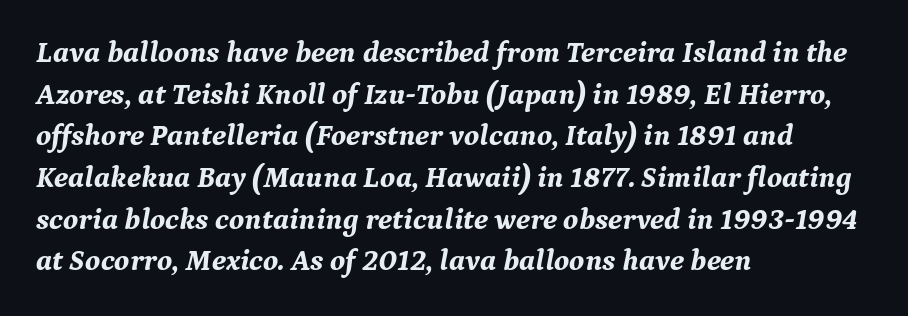
Q: Is the text bold? A: Yes.
Q: Is the text italic (slanted)? A: Yes, it leans right by about 9 degrees.
Q: Is the typeface a serif or a sans-serif typeface? A: Serif.
Q: Is the text underlined? A: No.
Q: How is the paragraph aligned? A: Left-aligned.
Q: Is the spacing between letters normal or unusually wide? A: Normal.
Q: Is the spacing between lines tight, normal or loose? A: Normal.
Q: Width (condensed, normal, or wide)? A: Normal.
Q: Stroke contrast? A: Medium.
Q: x-height? A: Medium.
Q: Monospaced? A: No.
